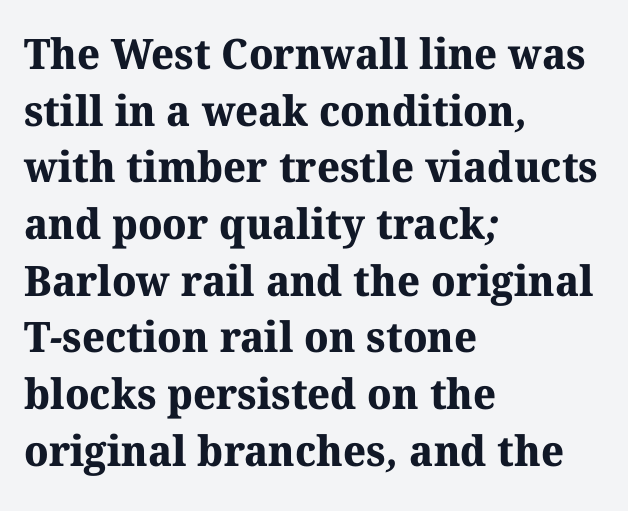
What's the leading like? Ordinary, nothing unusual. In terms of letterspacing, this is plain default setting. The passage shown is not underscored anywhere. The paragraph has a hard left edge and a soft right edge. Proportional: the letters do not fall into vertical columns.
